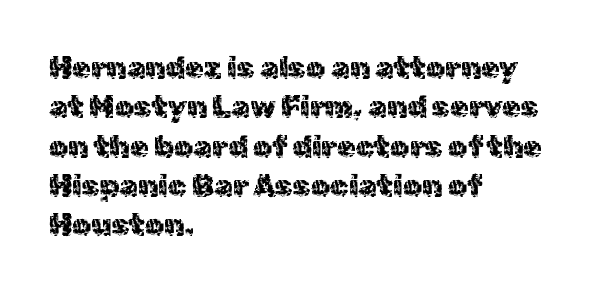
{"serif": "no", "italic": "no", "width": "normal", "x_height": "medium", "monospaced": "no", "underline": "no", "align": "left", "line_spacing": "normal", "line_spacing_ratio": 1.31, "letter_spacing": "normal", "letter_spacing_em": 0.0, "glyph_px": 30}
